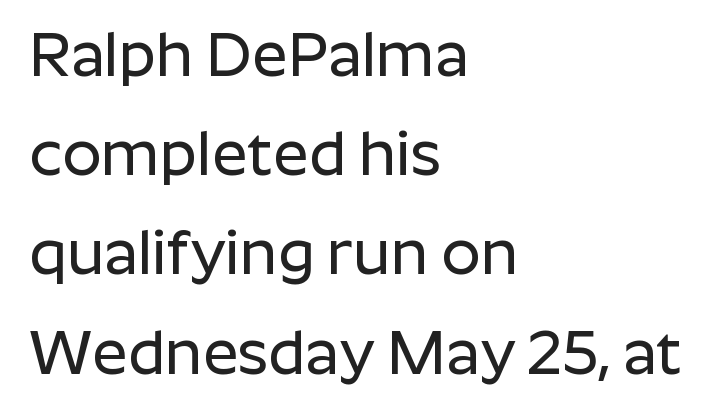
Check under the words: just untouched page. The paragraph shown leans on its left margin. Vertical strokes here are truly vertical. This is sans-serif lettering, the kind often seen on screens and signage. A normal amount of white space separates one row of letters from the next.
